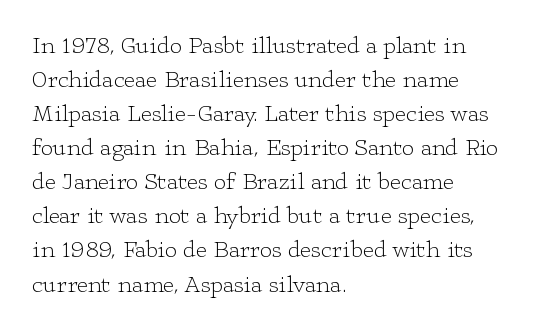
{"italic": "no", "bold": "no", "underline": "no", "align": "left", "line_spacing": "normal", "line_spacing_ratio": 1.42, "letter_spacing": "normal", "letter_spacing_em": 0.0, "glyph_px": 24}
